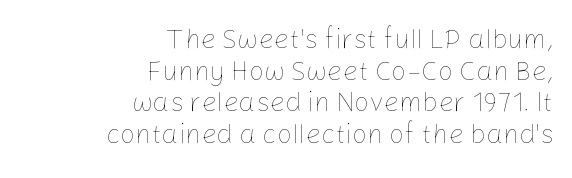
The image shows 27 px text type, upright; set right-aligned, line spacing 1.17x, normal letter spacing, not underlined.
